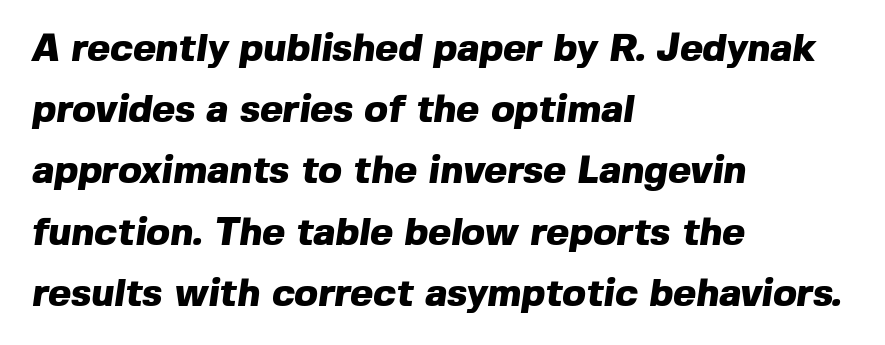
The image shows 39 px heavy sans-serif type; set left-aligned, normal line spacing (1.57x), normal letter spacing, not underlined; a medium x-height.
